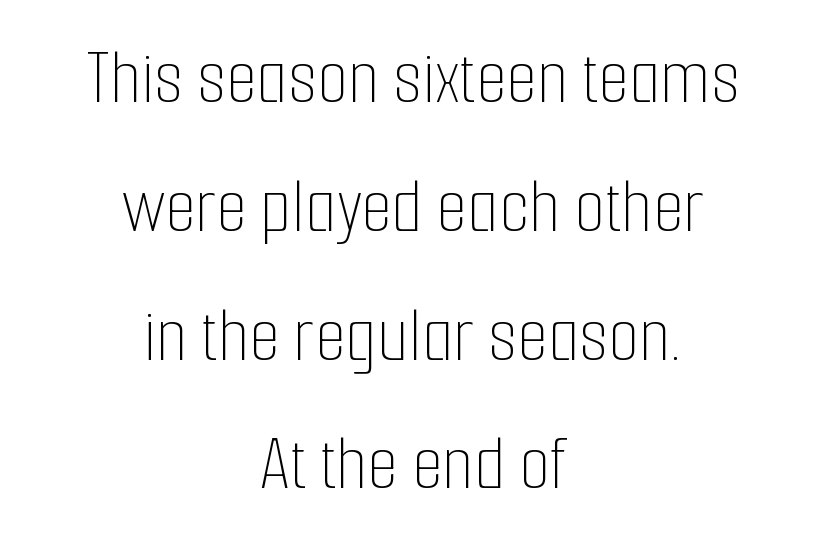
Vertically, the passage feels balanced, rows spaced as you'd expect. Designer's note — italics off, roman on. The characters are drawn with everyday or finer stroke widths. The letters advance in unequal steps, a hallmark of proportional type.
